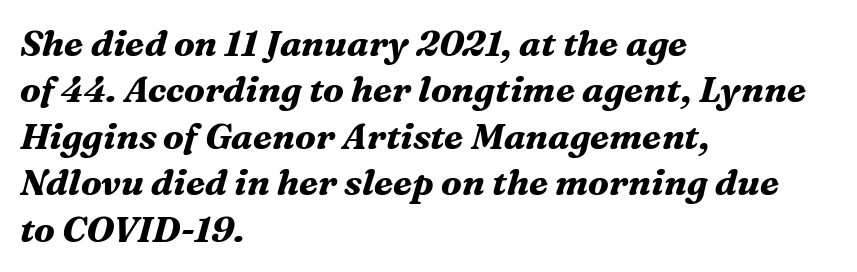
Has an underline been added? It has not. This rendering leaves character spacing at its baseline value. This sample has the flowing, uneven cadence of proportional lettering. Line starts are locked; line ends wander. Quick note: interline space is typical.
